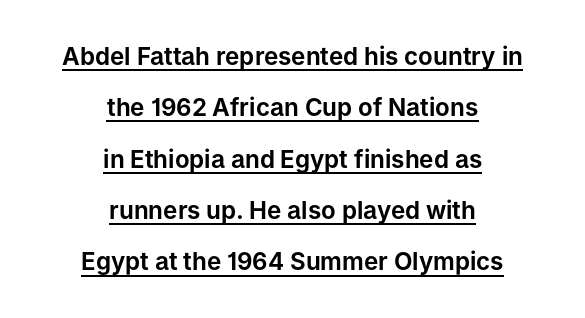
{"italic": "no", "underline": "yes", "align": "center", "line_spacing": "loose", "line_spacing_ratio": 2.14, "letter_spacing": "normal", "letter_spacing_em": 0.0, "glyph_px": 24}
